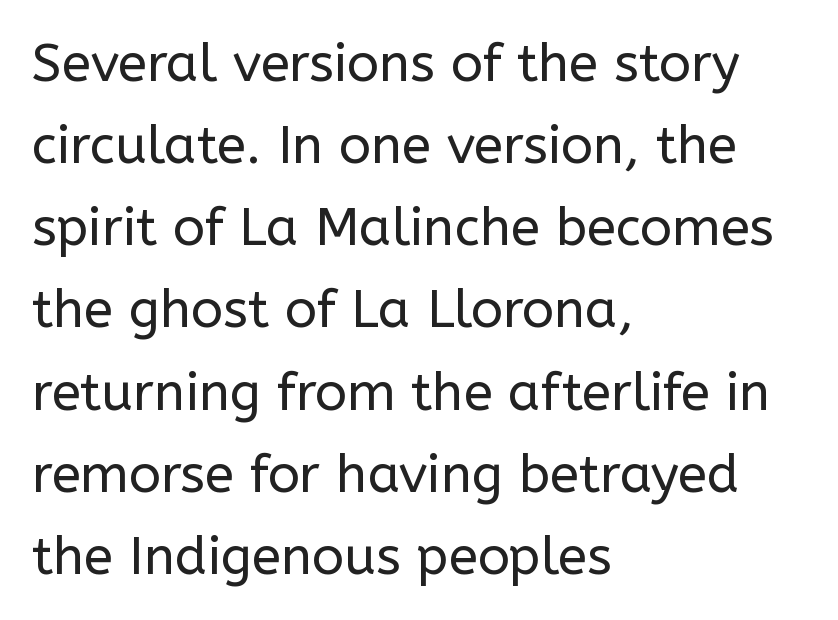
The image shows 53 px regular-weight sans-serif type, upright; set left-aligned, normal line spacing (1.55x), normal letter spacing, not underlined; low stroke contrast and a medium x-height.
